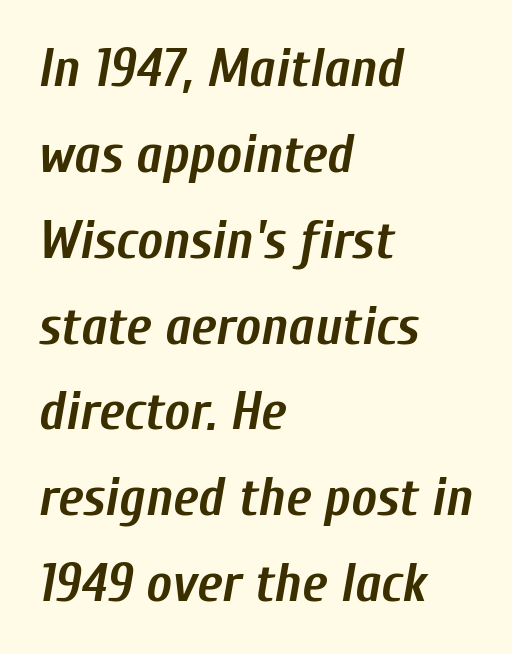
Q: Is the text bold? A: Yes.
Q: Is the text italic (slanted)? A: Yes, it leans right by about 10 degrees.
Q: Is the text underlined? A: No.
Q: How is the paragraph aligned? A: Left-aligned.
Q: Is the spacing between letters normal or unusually wide? A: Normal.
Q: Is the spacing between lines tight, normal or loose? A: Normal.
Q: Width (condensed, normal, or wide)? A: Condensed.
Q: Stroke contrast? A: Low.
Q: x-height? A: Medium.
Q: Monospaced? A: No.
